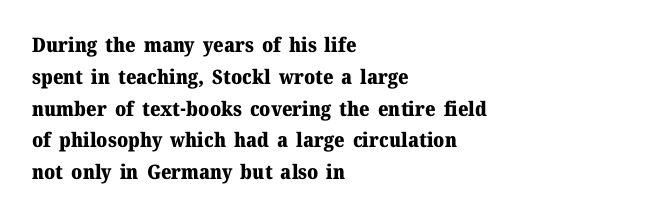
Upright lettering throughout. The foot of each line stays bare and open. Line spacing here is normal. The letters sit at their default tracking, neither squeezed nor spread. The setting favours the left margin, as ordinary paragraphs usually do. These words are printed bold, with thick strokes throughout.
